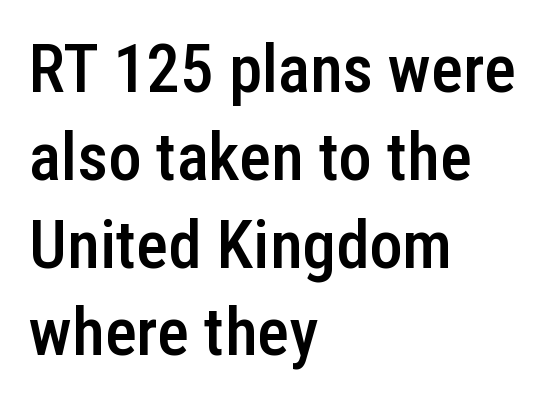
The image shows 67 px semibold, condensed sans-serif type, upright; set left-aligned, normal line spacing (1.31x), normal letter spacing, not underlined; low stroke contrast and a medium x-height.
